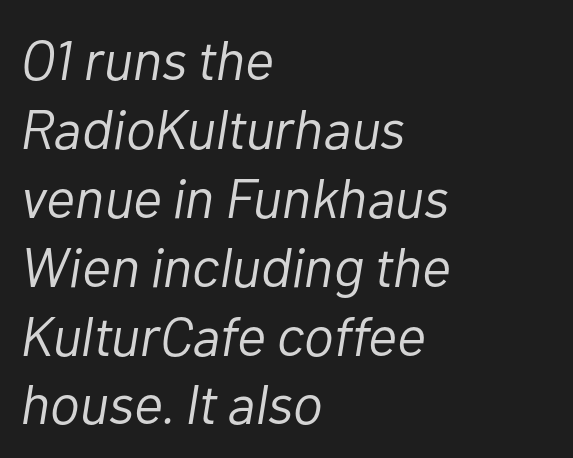
Q: Is the text bold? A: No.
Q: Is the text italic (slanted)? A: Yes, it leans right by about 10 degrees.
Q: Is the text underlined? A: No.
Q: How is the paragraph aligned? A: Left-aligned.
Q: Is the spacing between letters normal or unusually wide? A: Normal.
Q: Width (condensed, normal, or wide)? A: Normal.
Q: Stroke contrast? A: Low.
Q: x-height? A: Medium.
Q: Monospaced? A: No.
